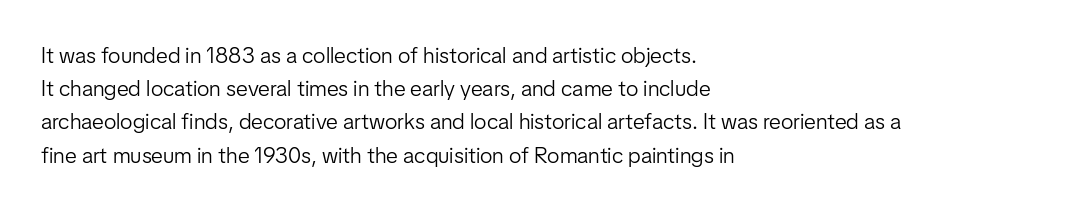
Tall strokes in this sample are plumb rather than angled. Weight: regular or lighter. Tracking value appears to be zero — textbook default spacing. The passage shown stacks its lines at a standard gap. The lines in this sample share a left origin and differ only in where they stop. Anything drawn beneath the words? Only blank space.
